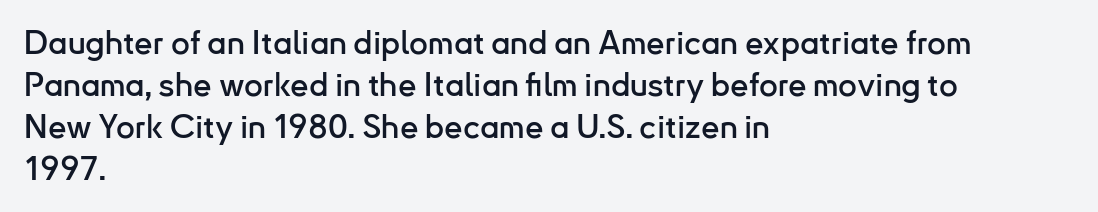
Q: Is the text italic (slanted)? A: No, it is upright.
Q: Is the typeface a serif or a sans-serif typeface? A: Sans-serif.
Q: Is the text underlined? A: No.
Q: How is the paragraph aligned? A: Left-aligned.
Q: Is the spacing between letters normal or unusually wide? A: Normal.
Q: Is the spacing between lines tight, normal or loose? A: Normal.
Q: Width (condensed, normal, or wide)? A: Normal.
Q: Stroke contrast? A: Low.
Q: x-height? A: Small.
Q: Monospaced? A: No.
